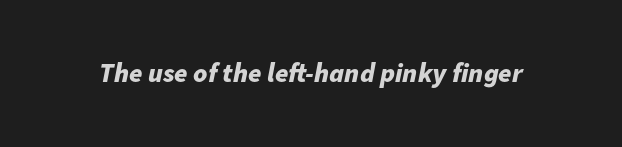
{"italic": "yes", "lean": "right", "slant_degrees": 11, "bold": "yes", "underline": "no", "letter_spacing": "normal", "letter_spacing_em": 0.0, "glyph_px": 27}
